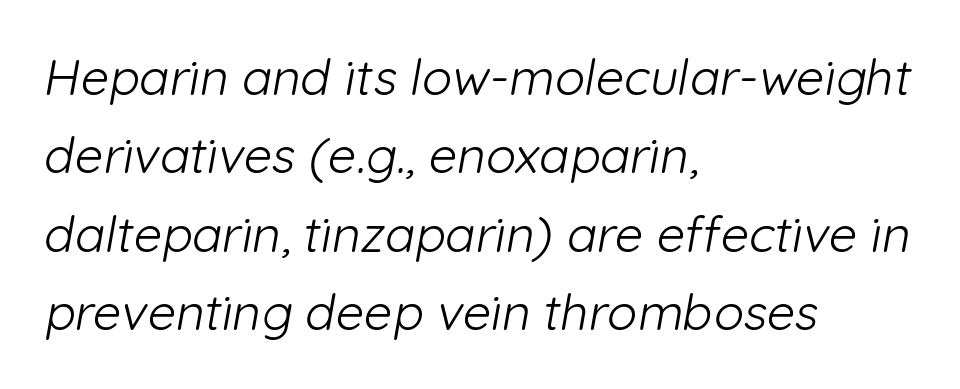
{"serif": "no", "bold": "no", "weight": "light", "width": "normal", "stroke_contrast": "low", "x_height": "medium", "monospaced": "no", "underline": "no", "align": "left", "line_spacing": "normal", "line_spacing_ratio": 1.57, "letter_spacing": "normal", "letter_spacing_em": 0.0, "glyph_px": 50}
